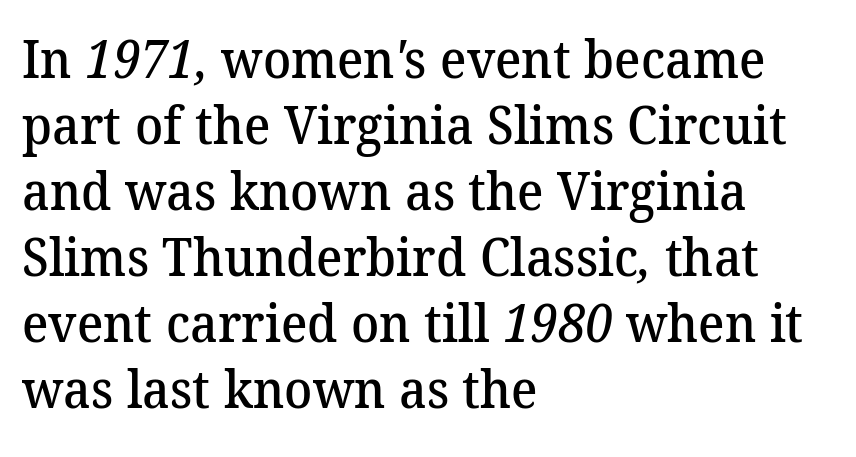
Is the block centered? No — it sits flush against the left margin. Each letter's strokes conclude with small projecting serifs. Does extra space separate the letters? No, they use regular spacing. Has an underline been added? It has not.
